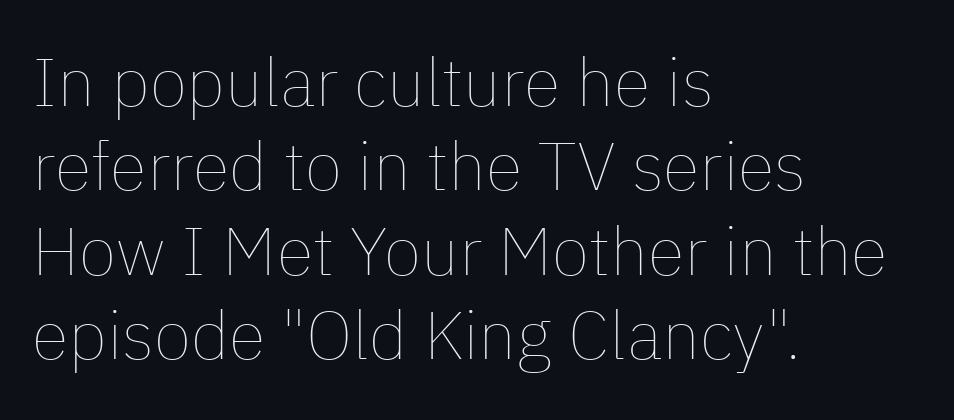
The image shows 68 px thin type, upright; set left-aligned, line spacing 1.24x, normal letter spacing, not underlined; low stroke contrast and a medium x-height.
